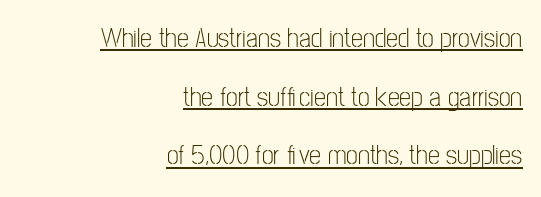
Ascenders rise straight up at ninety degrees. Each new line begins a long way beneath the previous one. Descenders here cross a horizontal rule under the line. Ink coverage per letter is moderate at most. Line ends are locked; line starts wander. These lines keep a tight, regular rhythm from letter to letter.
